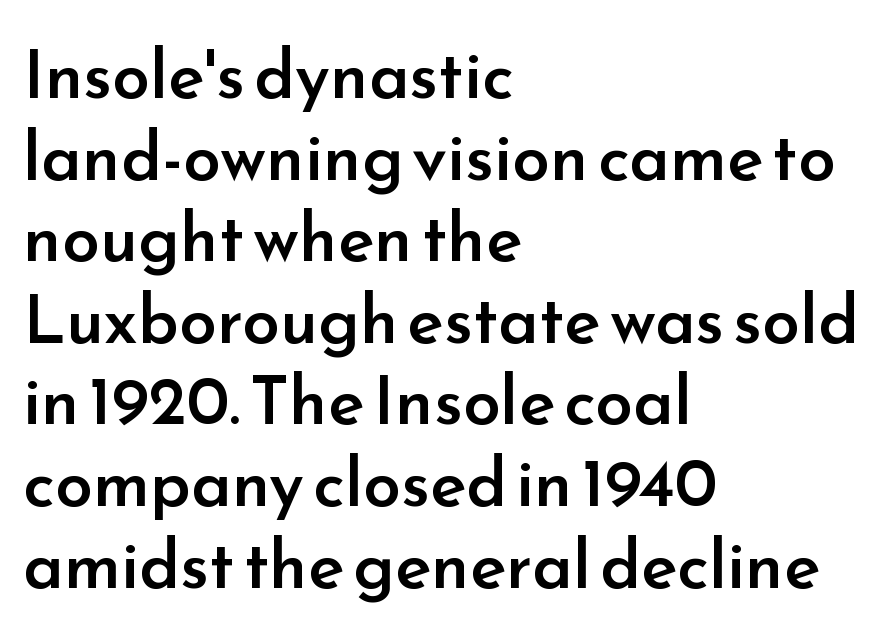
{"serif": "no", "italic": "no", "bold": "semi", "weight": "semibold", "width": "normal", "stroke_contrast": "low", "x_height": "small", "monospaced": "no", "underline": "no", "align": "left", "line_spacing_ratio": 1.2, "letter_spacing": "normal", "letter_spacing_em": 0.0, "glyph_px": 68}
